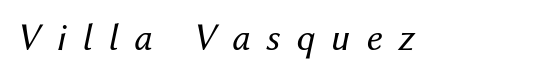
Q: Is the text bold? A: No.
Q: Is the text italic (slanted)? A: Yes, it leans right by about 12 degrees.
Q: Is the text underlined? A: No.
Q: Is the spacing between letters normal or unusually wide? A: Unusually wide.
Q: Width (condensed, normal, or wide)? A: Normal.
Q: Stroke contrast? A: Medium.
Q: x-height? A: Medium.
Q: Monospaced? A: No.
